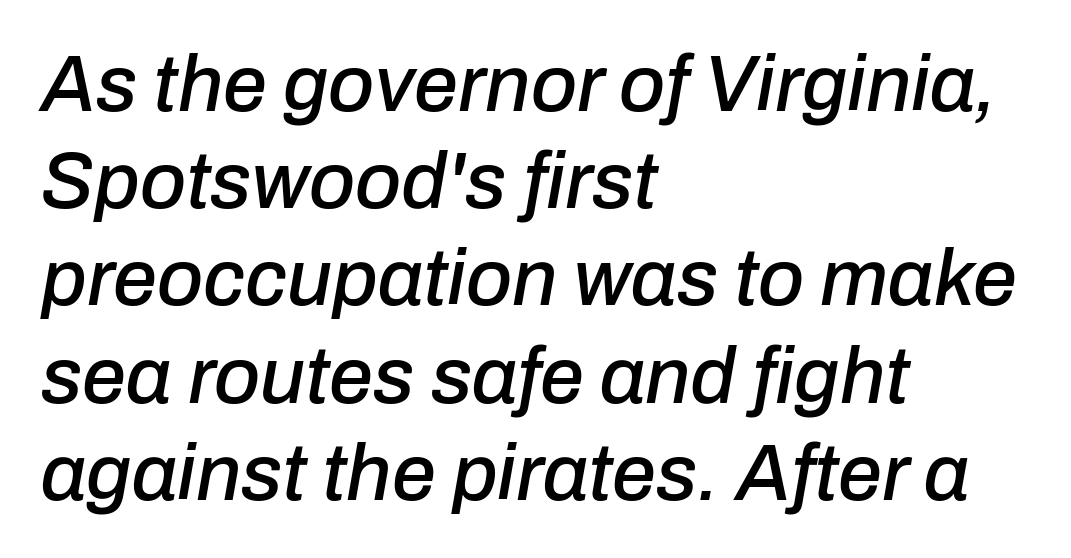
Look at the tracking — it's just the regular setting, nothing added. If you drew a line through each stem, it would be angled. Proportional: the letters do not fall into vertical columns. The specimen omits any rule beneath the text block's lines. Layout note: lines flush left.
